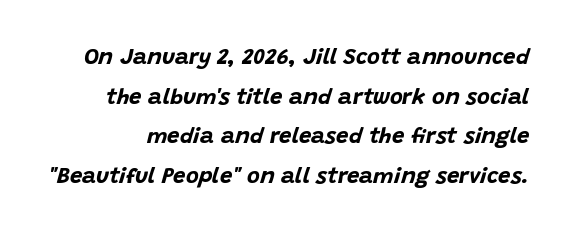
Q: Is the text bold? A: Yes.
Q: Is the text italic (slanted)? A: Yes, it leans right by about 15 degrees.
Q: Is the text underlined? A: No.
Q: Is the spacing between letters normal or unusually wide? A: Normal.
